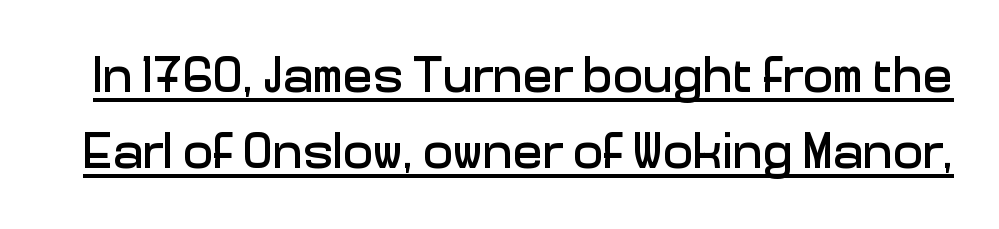
The image shows 50 px sans-serif type, upright; set normal line spacing (1.52x), normal letter spacing, underlined; low stroke contrast and a medium x-height.
